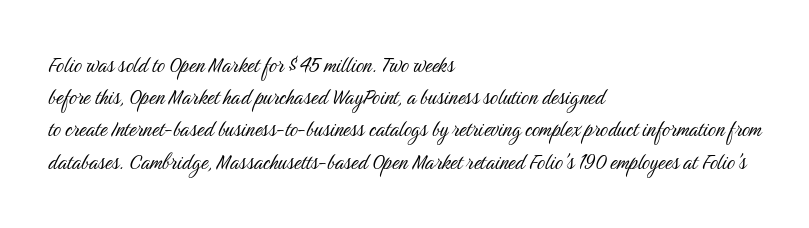
The image shows 25 px text type; set left-aligned, normal line spacing (1.29x), normal letter spacing, not underlined.
